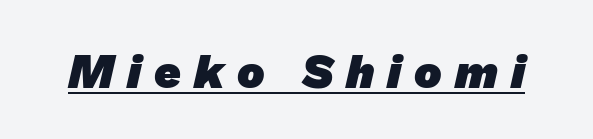
Q: Is the text bold? A: Yes.
Q: Is the typeface a serif or a sans-serif typeface? A: Sans-serif.
Q: Is the text underlined? A: Yes.
Q: Is the spacing between letters normal or unusually wide? A: Unusually wide.
Q: Width (condensed, normal, or wide)? A: Normal.
Q: Stroke contrast? A: Low.
Q: x-height? A: Medium.
Q: Monospaced? A: No.
